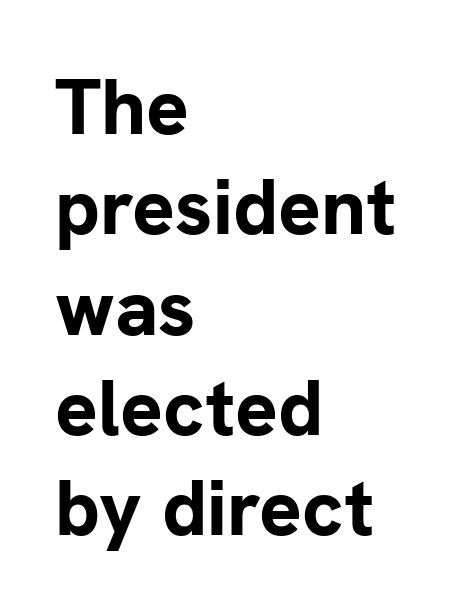
Q: Is the text bold? A: Yes.
Q: Is the text italic (slanted)? A: No, it is upright.
Q: Is the typeface a serif or a sans-serif typeface? A: Sans-serif.
Q: Is the text underlined? A: No.
Q: How is the paragraph aligned? A: Left-aligned.
Q: Is the spacing between letters normal or unusually wide? A: Normal.
Q: Is the spacing between lines tight, normal or loose? A: Normal.
Q: Width (condensed, normal, or wide)? A: Normal.
Q: Stroke contrast? A: Low.
Q: x-height? A: Medium.
Q: Monospaced? A: No.
